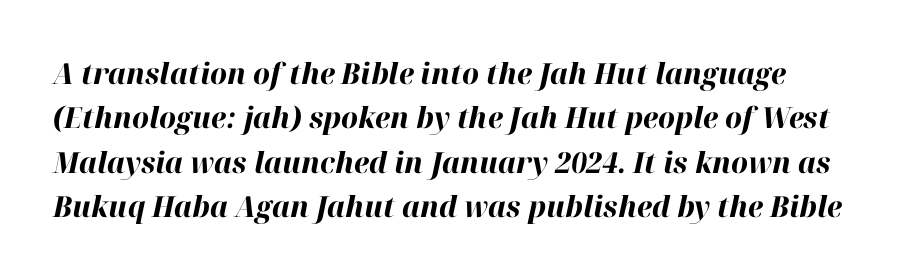
The image shows 29 px bold type, italic (leaning right); set normal line spacing (1.53x), normal letter spacing, not underlined; high stroke contrast and a medium x-height.
